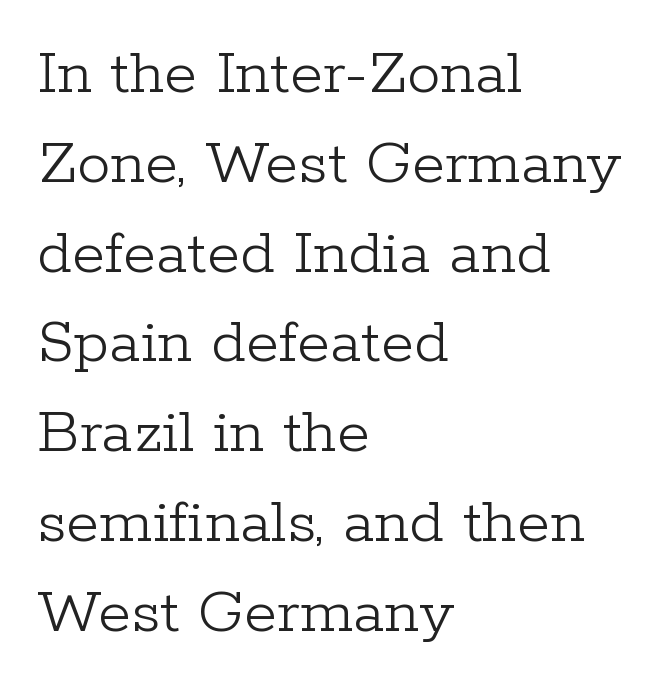
{"serif": "yes", "italic": "no", "bold": "no", "weight": "light", "width": "normal", "stroke_contrast": "low", "x_height": "medium", "monospaced": "no", "underline": "no", "align": "left", "line_spacing": "normal", "line_spacing_ratio": 1.34, "letter_spacing": "normal", "letter_spacing_em": 0.0, "glyph_px": 67}
